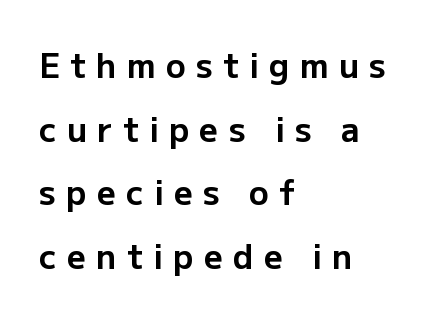
Q: Is the text bold? A: Yes.
Q: Is the text italic (slanted)? A: No, it is upright.
Q: Is the typeface a serif or a sans-serif typeface? A: Sans-serif.
Q: Is the text underlined? A: No.
Q: How is the paragraph aligned? A: Left-aligned.
Q: Is the spacing between letters normal or unusually wide? A: Unusually wide.
Q: Is the spacing between lines tight, normal or loose? A: Loose.
Q: Width (condensed, normal, or wide)? A: Normal.
Q: Stroke contrast? A: Low.
Q: x-height? A: Medium.
Q: Monospaced? A: No.
